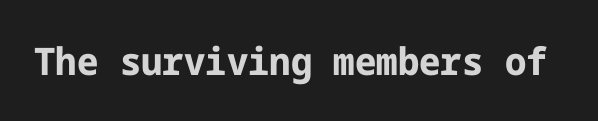
Strokes here are thick enough to call this a true bold. Examine the stroke ends and you'll find no serifs. Glyph-to-glyph distance matches everyday printed text. The letters stand upright; this is a roman face. Words float on clear page, feet unadorned.
